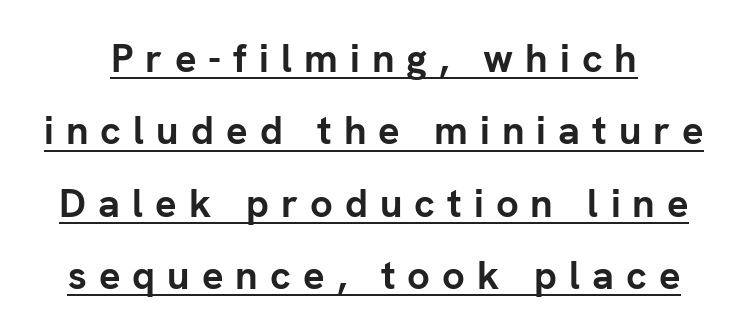
{"serif": "no", "italic": "no", "bold": "yes", "weight": "semibold", "width": "normal", "stroke_contrast": "low", "x_height": "medium", "monospaced": "no", "underline": "yes", "line_spacing_ratio": 1.81, "letter_spacing": "wide", "letter_spacing_em": 0.3, "glyph_px": 40}
